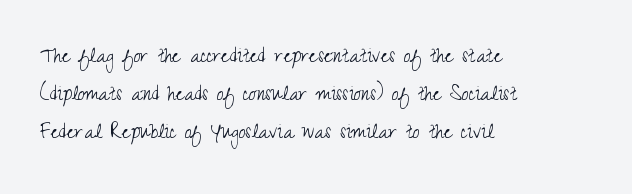
{"italic": "no", "bold": "no", "underline": "no", "align": "left", "line_spacing": "normal", "line_spacing_ratio": 1.58, "letter_spacing": "normal", "letter_spacing_em": 0.0, "glyph_px": 24}
